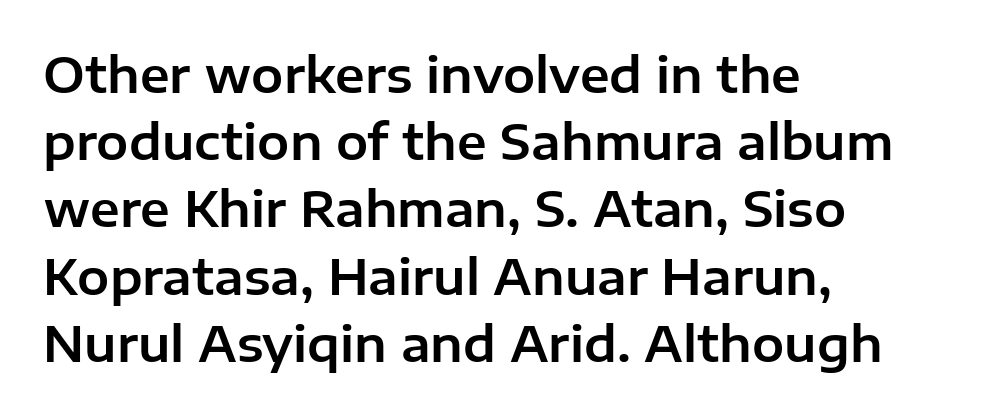
The letters sit at their default tracking, neither squeezed nor spread. Nope, no serifs anywhere on these letters. The setting favours the left margin, as ordinary paragraphs usually do. Evenly set lines give the paragraph a standard silhouette.
